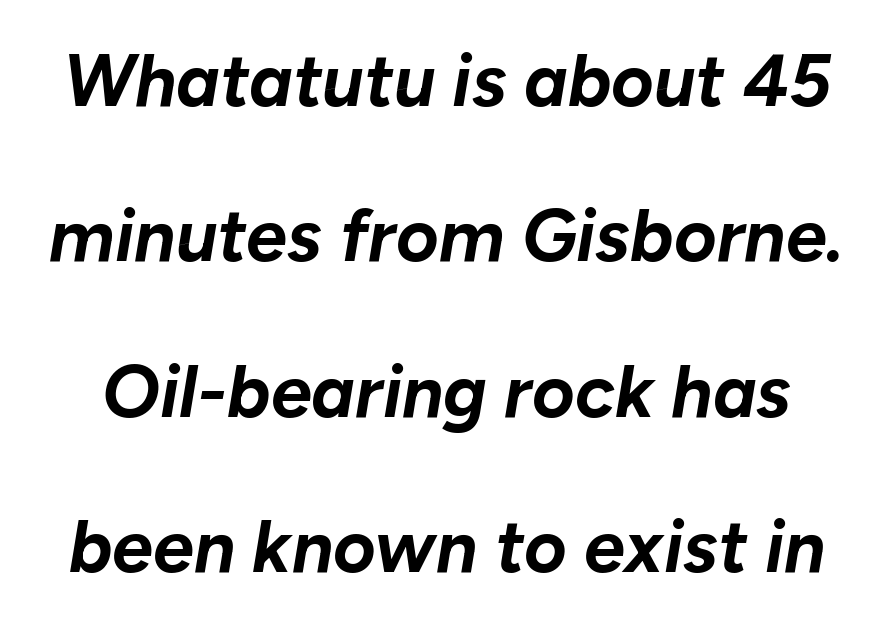
The axis of the letterforms is tilted away from vertical. The space beneath each line is pristine and unruled. Nobody touched the tracking dial on this one. The passage shown is typed in a proportional face where columns would drift. The passage shown stacks its lines with a broad gap.
